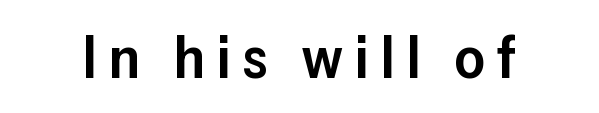
{"serif": "no", "italic": "no", "bold": "semi", "weight": "semibold", "width": "normal", "stroke_contrast": "low", "x_height": "medium", "monospaced": "no", "underline": "no", "letter_spacing": "wide", "letter_spacing_em": 0.2, "glyph_px": 59}
